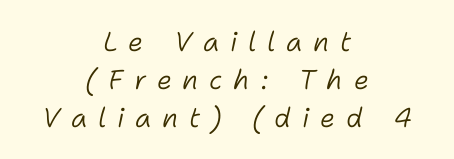
{"italic": "yes", "lean": "right", "slant_degrees": 11, "bold": "no", "underline": "no", "align": "center", "line_spacing": "normal", "line_spacing_ratio": 1.4, "letter_spacing": "wide", "letter_spacing_em": 0.4, "glyph_px": 27}
